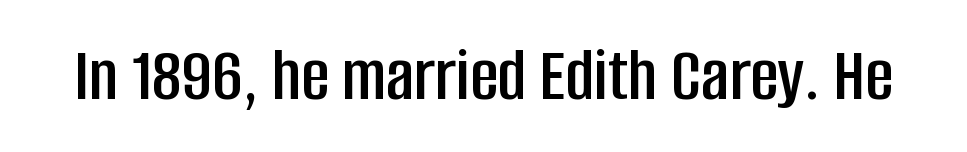
{"serif": "no", "italic": "no", "width": "condensed", "stroke_contrast": "low", "x_height": "large", "monospaced": "no", "underline": "no", "letter_spacing": "normal", "letter_spacing_em": 0.0, "glyph_px": 77}
